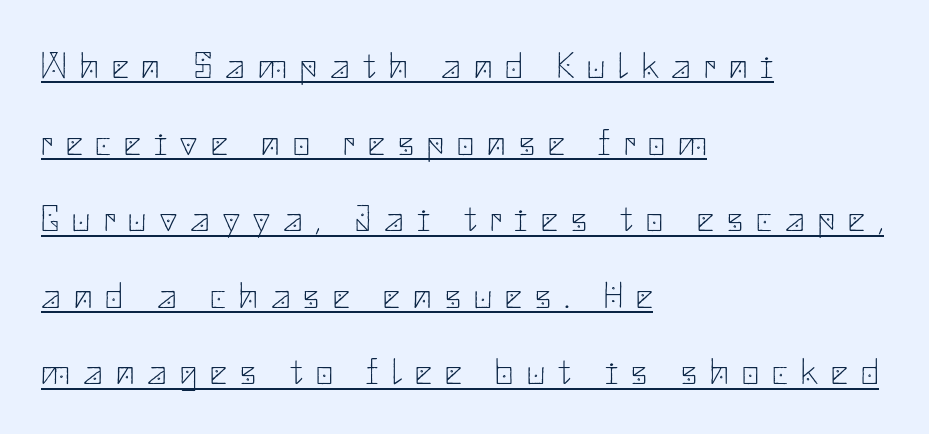
The strokes carry an ordinary text weight at most. Unlike italic type, these characters show no tilt at all. Left-aligned paragraph, ragged on the right. Every word sits above its own underline. The letters carry no serifs — their stems end cleanly without finishing strokes. A great deal of white space separates one row of letters from the next.
